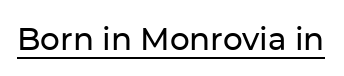
Notice how the stems are strictly vertical — no italics here. Check where the strokes stop: nothing finishes them off — pure sans. Looks like regular typesetting: each glyph gets only the width it needs. The horizontal fit of the characters is conventional and even. A baseline rule has been typeset under these characters.
